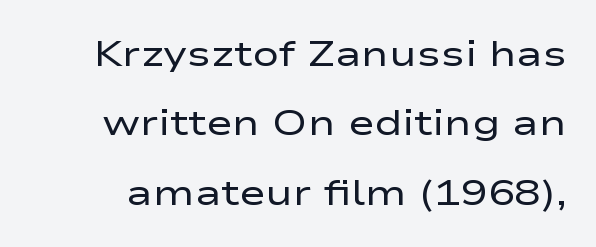
The image shows 36 px regular-weight, wide sans-serif type, upright; set loose line spacing (1.93x), normal letter spacing, not underlined; low stroke contrast and a medium x-height.
